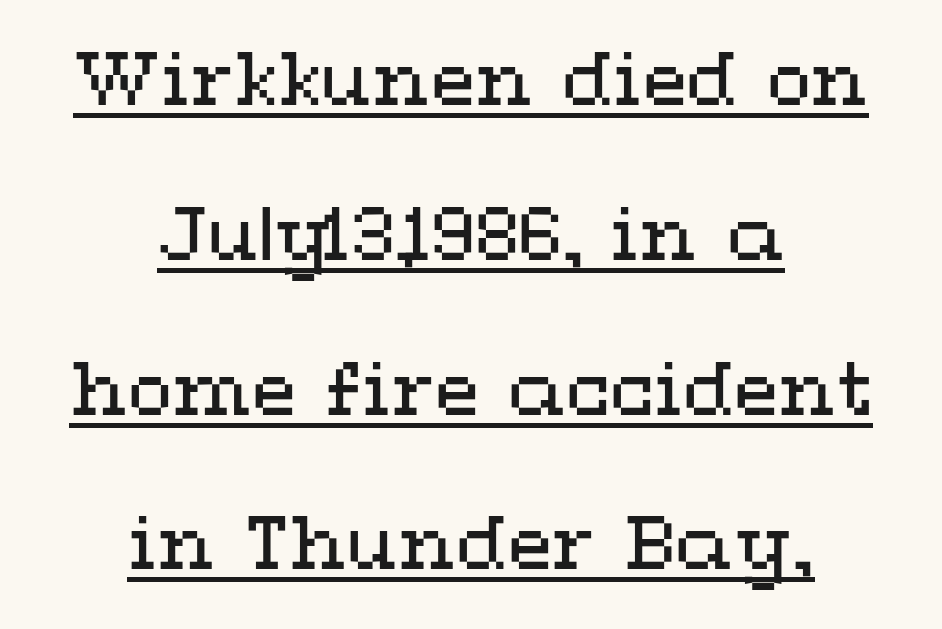
You could not count columns in this text — the font is proportionally spaced. Nothing unusual about the tracking: characters are spaced as the font intends. Quick note: not italic, upright. The glyphs are accompanied by a horizontal stroke just below them. The lines are spread far apart with generous leading.
